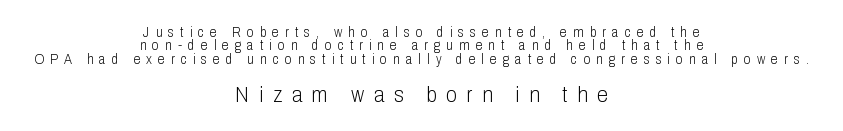
{"italic": "no", "bold": "no", "underline": "no", "align": "center", "line_spacing": "tight", "line_spacing_ratio": 0.96, "letter_spacing": "wide", "letter_spacing_em": 0.43, "larger_block": "second", "size_ratio": 1.57, "glyph_px": 22}
